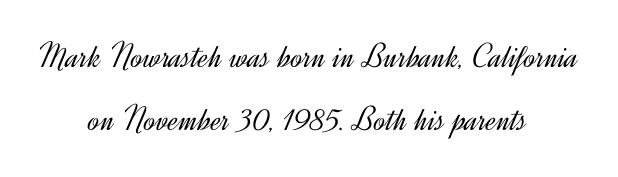
The image shows 35 px light sans-serif type; set centered, line spacing 1.8x, normal letter spacing, not underlined; a small x-height.
